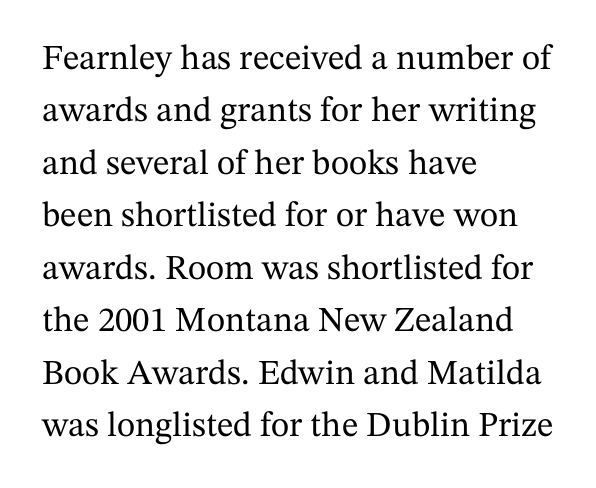
If you measured baseline to baseline, you'd find a middling distance. Character widths vary here, with narrow letters taking less room than wide ones. The passage shown is not underscored anywhere. The paragraph shown leans on its left margin.
